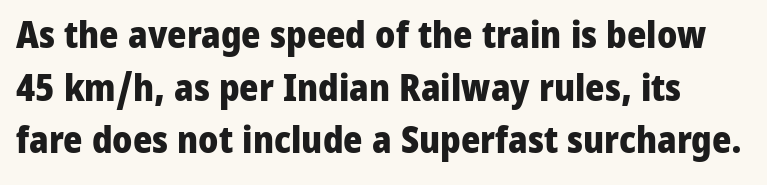
The image shows 37 px heavy sans-serif type, upright; set normal line spacing (1.42x), normal letter spacing, not underlined; low stroke contrast and a medium x-height.
